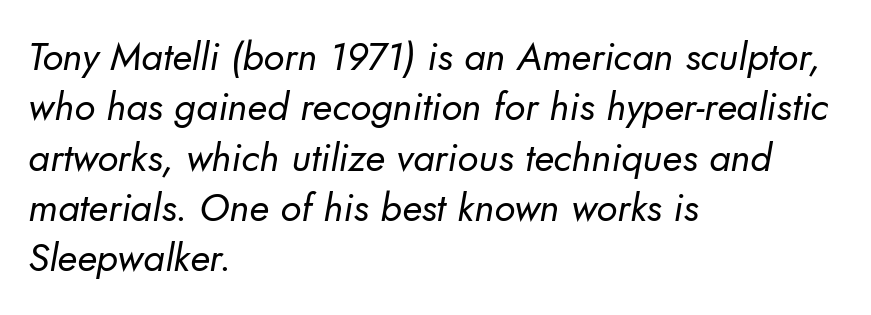
{"serif": "no", "bold": "no", "weight": "regular", "width": "normal", "stroke_contrast": "low", "x_height": "small", "monospaced": "no", "underline": "no", "align": "left", "line_spacing": "normal", "line_spacing_ratio": 1.29, "letter_spacing": "normal", "letter_spacing_em": 0.0, "glyph_px": 39}
